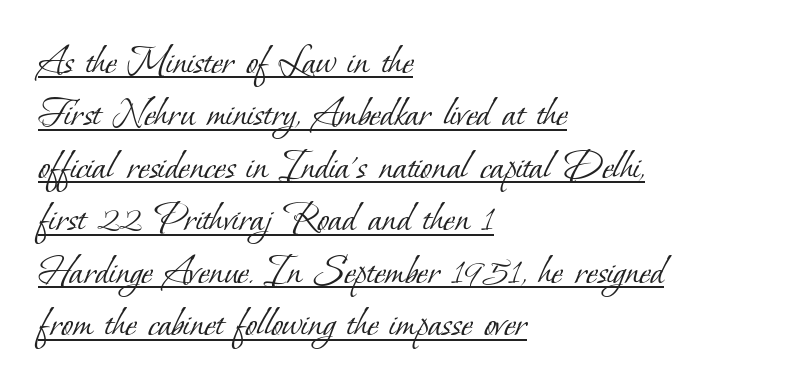
Caption: standard tracking, unaltered. Underlined type. All the whitespace from short lines collects on the right. Think of a printed novel: that variable character pitch is what you see here. These glyphs show unthickened strokes, regular width or finer. Serifs: yes, visible at the terminals of the letterforms.
